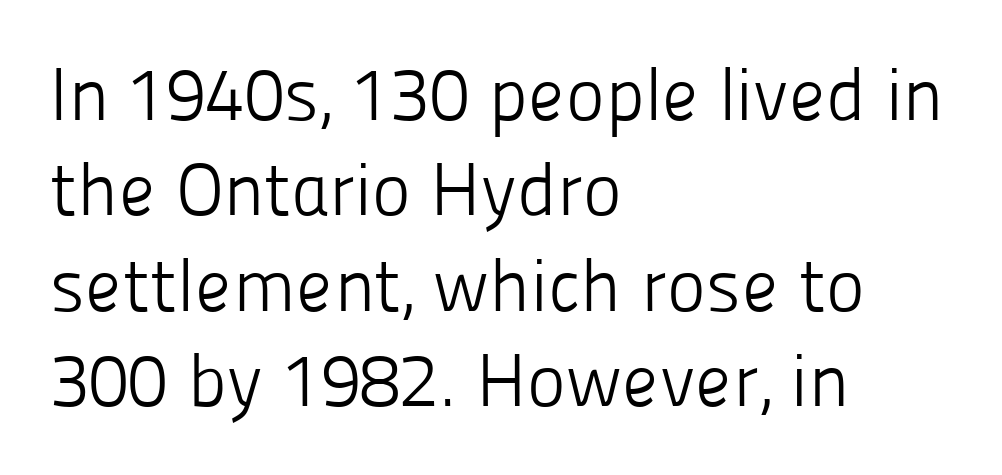
Weight class: somewhere from thin through regular. Quick note: not italic, upright. One glance says typical: line gaps are just what's usual. Tracking here is standard; glyphs follow each other at the usual distance. Letterform terminals end flat and unadorned throughout the passage.
